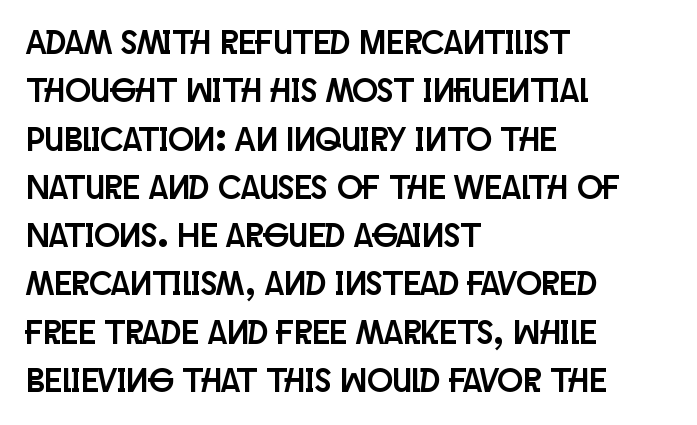
Glyph-to-glyph distance matches everyday printed text. This sample is left-justified, so line endings fall wherever the words run out. The block of text has a typical density, with ordinary space between rows. You can tell from the bare stems that sans-serif type was used. Glance below the letters and you will spot only blank space. This sample has the flowing, uneven cadence of proportional lettering.
